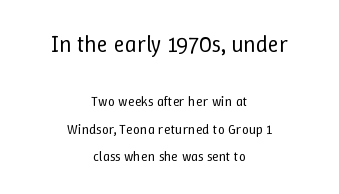
{"italic": "no", "bold": "no", "underline": "no", "align": "center", "line_spacing": "loose", "line_spacing_ratio": 1.95, "letter_spacing": "normal", "letter_spacing_em": 0.0, "larger_block": "first", "size_ratio": 1.64, "glyph_px": 23}
